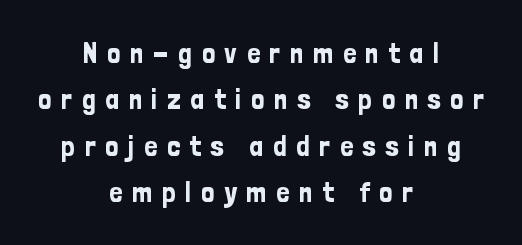
The specimen reads as upright at a glance. Varying glyph widths throughout — classic text-font behaviour. You can tell from the bare stems that sans-serif type was used. These lines have a slow, spaced-out rhythm from letter to letter.
